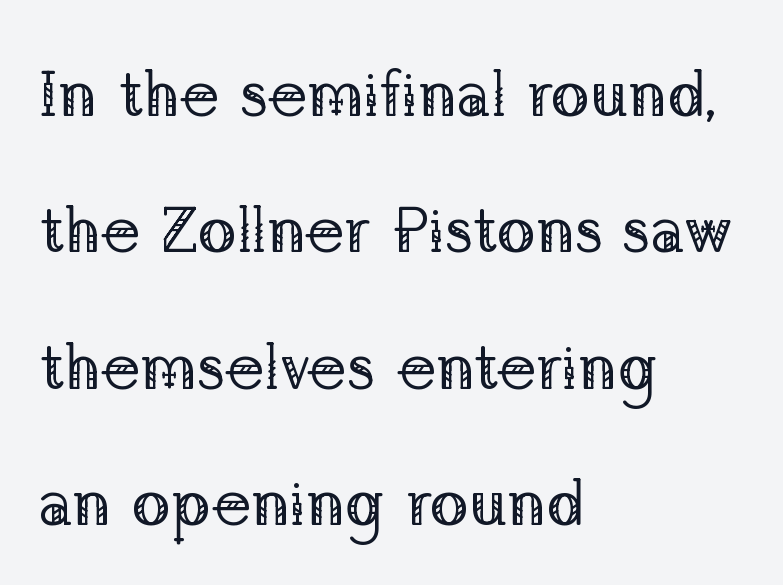
The passage shown is not bold in any degree. Words appear dense and cohesive because spacing is normal. This sample has the flowing, uneven cadence of proportional lettering. Regarding serifs, this sample has them. How would I describe the line gaps? Wide and relaxed. The typography opts for an upright posture over an oblique one.
